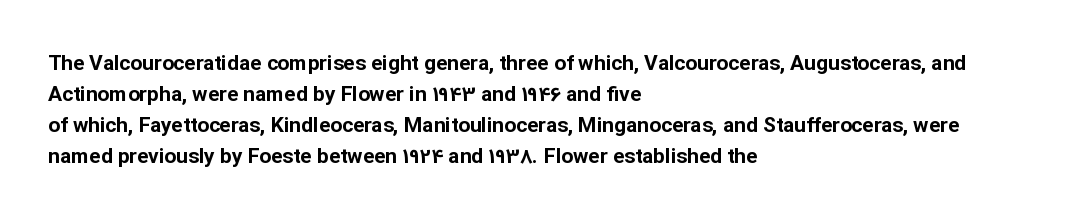
Q: Is the text bold? A: Yes.
Q: Is the text italic (slanted)? A: No, it is upright.
Q: Is the text underlined? A: No.
Q: How is the paragraph aligned? A: Left-aligned.
Q: Is the spacing between letters normal or unusually wide? A: Normal.
Q: Is the spacing between lines tight, normal or loose? A: Normal.
